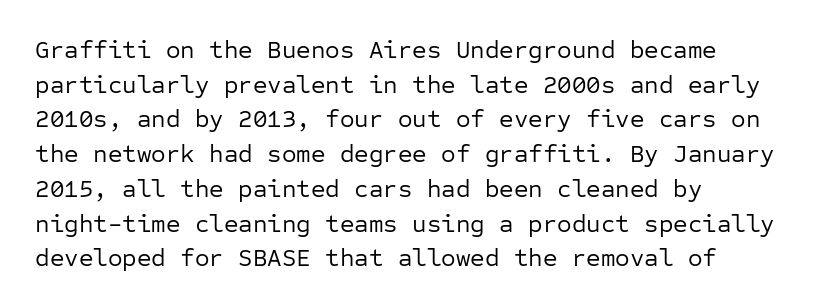
Q: Is the text bold? A: No.
Q: Is the text italic (slanted)? A: No, it is upright.
Q: Is the text underlined? A: No.
Q: How is the paragraph aligned? A: Left-aligned.
Q: Is the spacing between letters normal or unusually wide? A: Normal.
Q: Is the spacing between lines tight, normal or loose? A: Normal.
